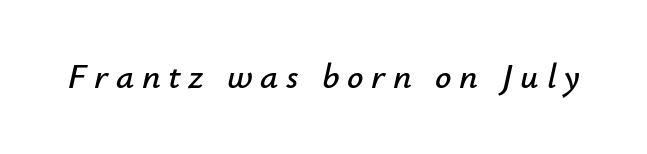
This sample has the flowing, uneven cadence of proportional lettering. The line texture is sparse and dotted thanks to wide tracking. Rendered with sloped, italic letterforms. Words float on clear page, feet unadorned.
